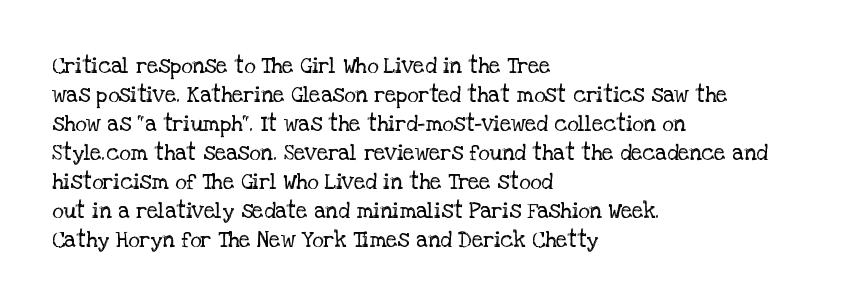
Q: Is the text bold? A: No.
Q: Is the text italic (slanted)? A: No, it is upright.
Q: Is the text underlined? A: No.
Q: How is the paragraph aligned? A: Left-aligned.
Q: Is the spacing between letters normal or unusually wide? A: Normal.
Q: Is the spacing between lines tight, normal or loose? A: Normal.
